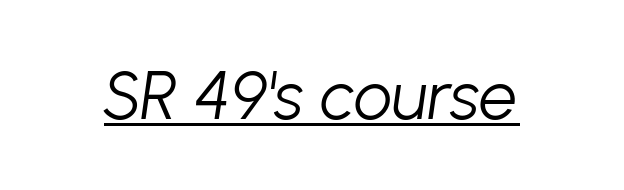
{"italic": "yes", "lean": "right", "slant_degrees": 8, "bold": "no", "weight": "light", "width": "normal", "stroke_contrast": "low", "x_height": "medium", "monospaced": "no", "underline": "yes", "letter_spacing": "normal", "letter_spacing_em": 0.0, "glyph_px": 68}
